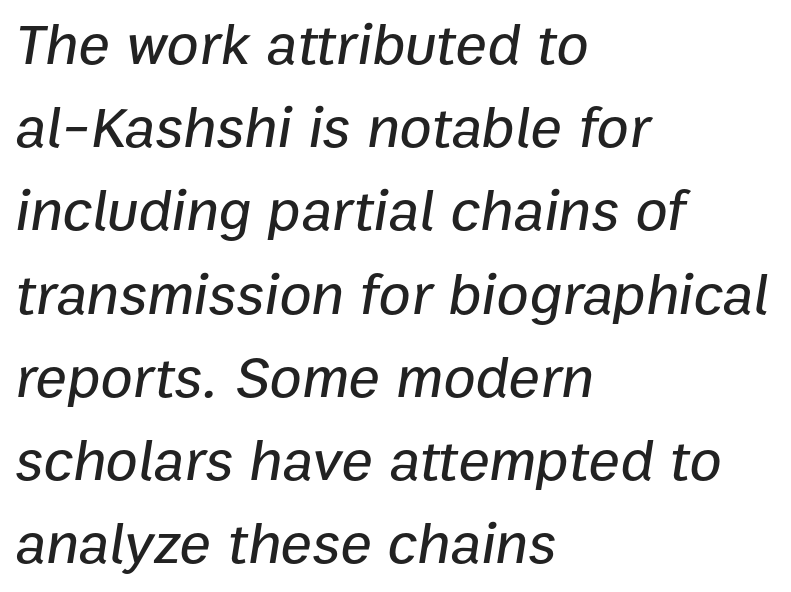
{"italic": "yes", "lean": "right", "slant_degrees": 9, "width": "normal", "stroke_contrast": "low", "x_height": "medium", "monospaced": "no", "underline": "no", "align": "left", "line_spacing": "normal", "line_spacing_ratio": 1.41, "letter_spacing": "normal", "letter_spacing_em": 0.0, "glyph_px": 59}
